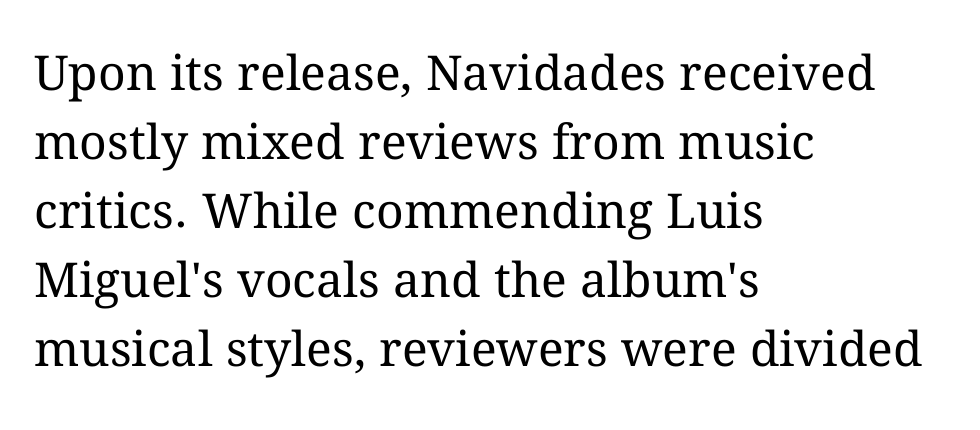
The image shows 48 px regular-weight type, upright; set left-aligned, normal line spacing (1.44x), normal letter spacing, not underlined; medium stroke contrast and a medium x-height.
